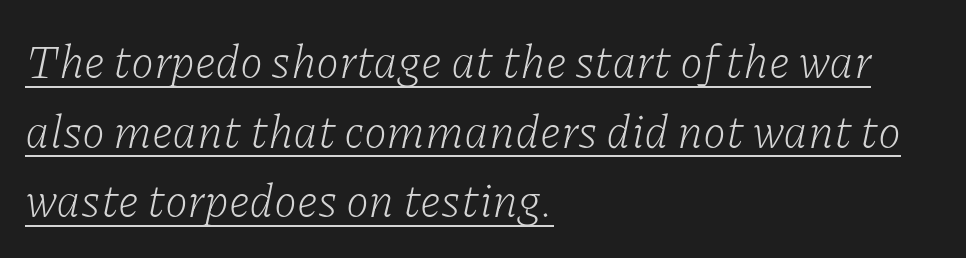
The image shows 47 px light serif type, italic (leaning right); set left-aligned, normal line spacing (1.48x), normal letter spacing, underlined; low stroke contrast and a medium x-height.
